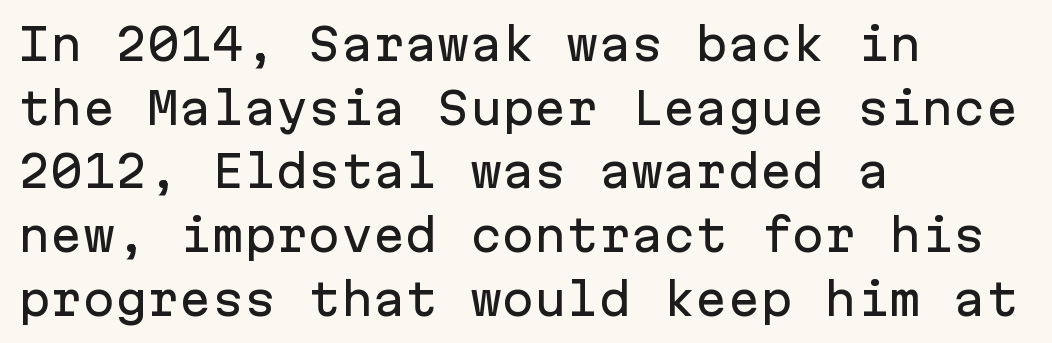
{"serif": "no", "italic": "no", "width": "normal", "stroke_contrast": "low", "x_height": "medium", "monospaced": "yes", "underline": "no", "align": "left", "line_spacing": "normal", "line_spacing_ratio": 1.48, "letter_spacing": "normal", "letter_spacing_em": 0.0, "glyph_px": 43}
